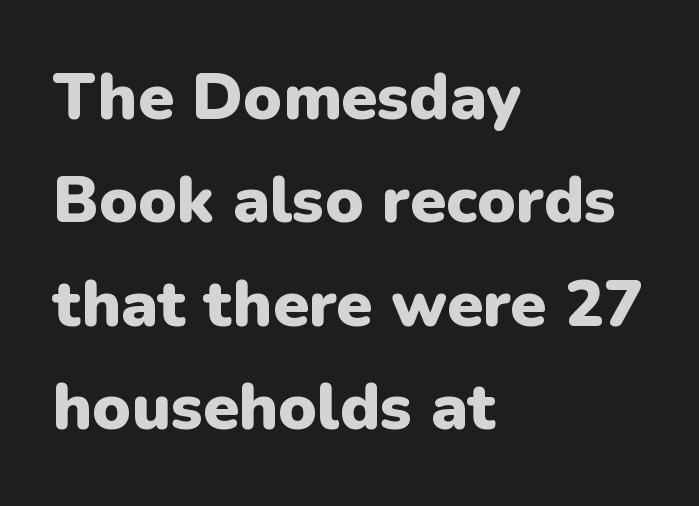
Q: Is the text bold? A: Yes.
Q: Is the text italic (slanted)? A: No, it is upright.
Q: Is the typeface a serif or a sans-serif typeface? A: Sans-serif.
Q: Is the text underlined? A: No.
Q: How is the paragraph aligned? A: Left-aligned.
Q: Is the spacing between letters normal or unusually wide? A: Normal.
Q: Is the spacing between lines tight, normal or loose? A: Normal.
Q: Width (condensed, normal, or wide)? A: Normal.
Q: Stroke contrast? A: Low.
Q: x-height? A: Medium.
Q: Monospaced? A: No.
